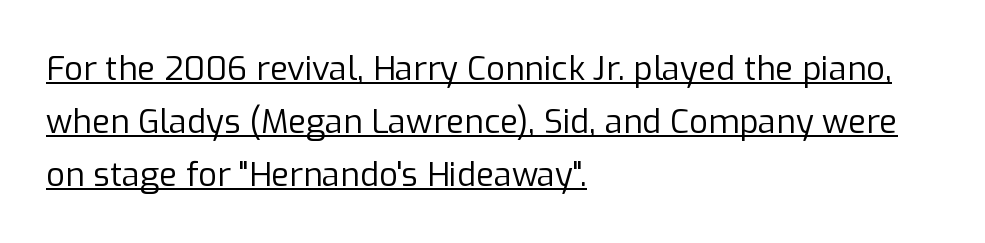
{"serif": "no", "italic": "no", "bold": "no", "weight": "regular", "width": "normal", "stroke_contrast": "low", "x_height": "medium", "monospaced": "no", "underline": "yes", "align": "left", "line_spacing": "normal", "line_spacing_ratio": 1.6, "letter_spacing": "normal", "letter_spacing_em": 0.0, "glyph_px": 33}
